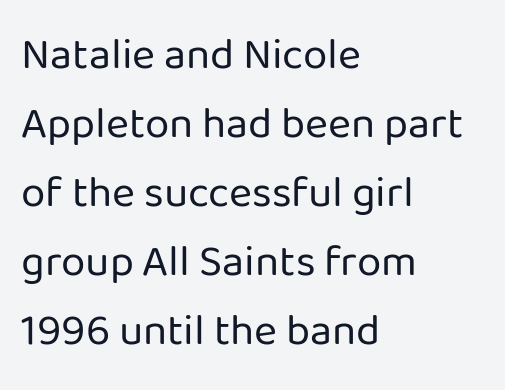
{"serif": "no", "italic": "no", "bold": "no", "weight": "regular", "width": "normal", "stroke_contrast": "low", "x_height": "medium", "monospaced": "no", "underline": "no", "align": "left", "line_spacing": "normal", "line_spacing_ratio": 1.57, "letter_spacing": "normal", "letter_spacing_em": 0.0, "glyph_px": 44}
